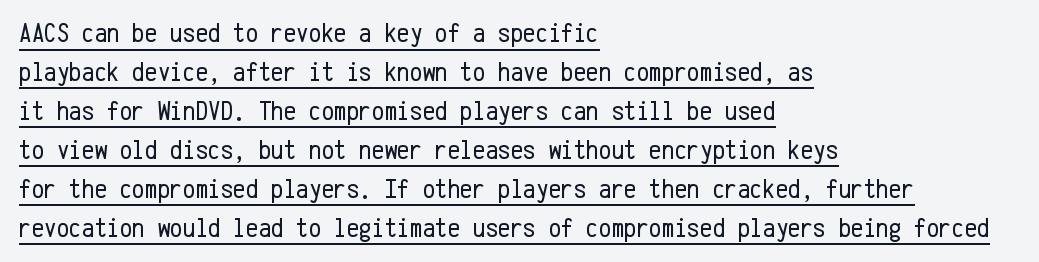
The rendering uses the underline text-decoration. This is roman type, the default non-slanted kind. The passage shown is typed in a monospace face where columns stay perfectly aligned. Does the type have serifs? No, each stem ends abruptly. The horizontal fit of the characters is conventional and even.
